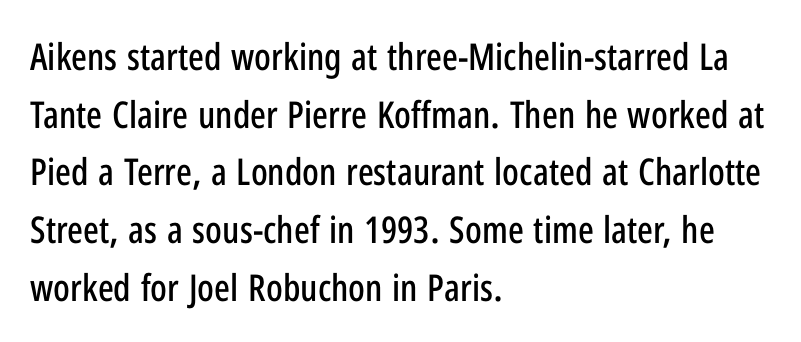
The image shows 37 px condensed sans-serif type, upright; set left-aligned, normal line spacing (1.56x), normal letter spacing, not underlined; low stroke contrast and a medium x-height.
